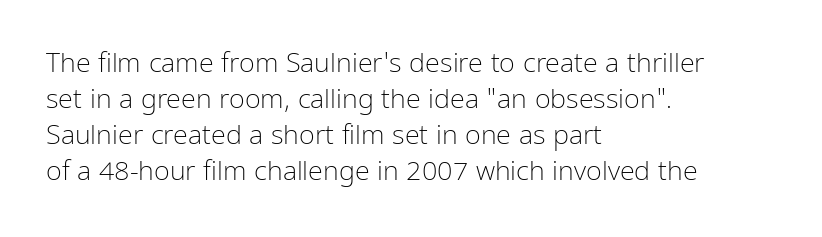
The image shows 27 px text type, upright; set left-aligned, normal line spacing (1.33x), normal letter spacing, not underlined.
